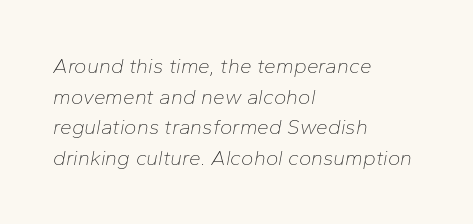
The image shows 21 px text type, italic (leaning right); set left-aligned, normal line spacing (1.46x), normal letter spacing, not underlined.
